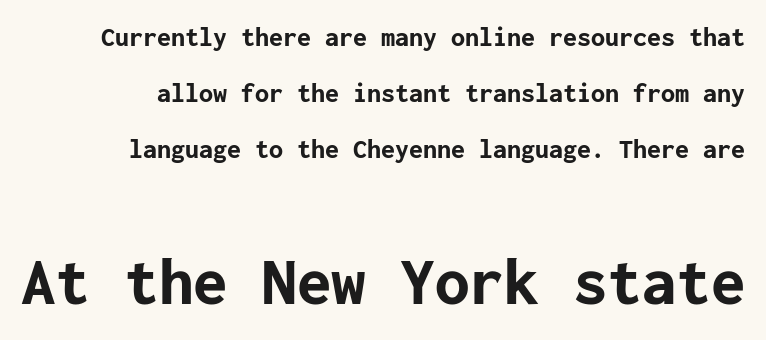
Q: Is the text bold? A: Yes.
Q: Is the text italic (slanted)? A: No, it is upright.
Q: Is the typeface a serif or a sans-serif typeface? A: Sans-serif.
Q: Is the text underlined? A: No.
Q: Is the spacing between letters normal or unusually wide? A: Normal.
Q: Is the spacing between lines tight, normal or loose? A: Loose.
Q: Which block of text is set in a larger size, the first (top) or the second (bottom)? A: The second (bottom) one.
Q: Width (condensed, normal, or wide)? A: Normal.
Q: Stroke contrast? A: Low.
Q: x-height? A: Medium.
